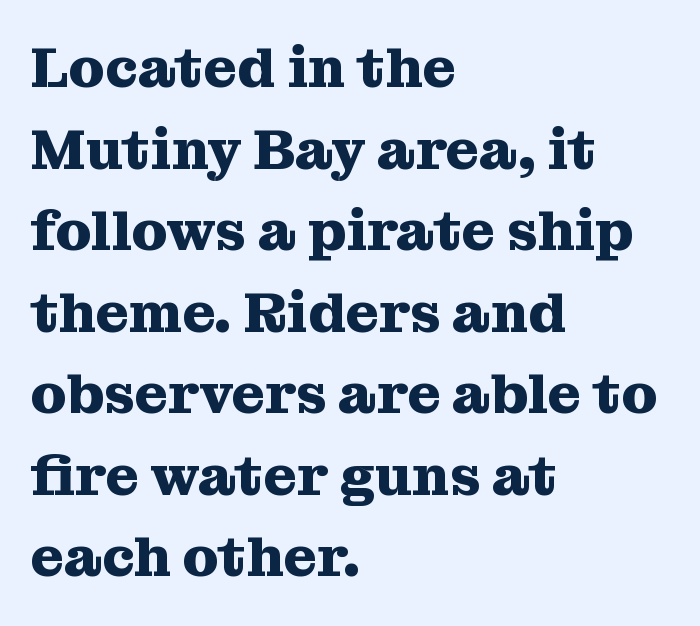
Q: Is the text bold? A: Yes.
Q: Is the text italic (slanted)? A: No, it is upright.
Q: Is the typeface a serif or a sans-serif typeface? A: Serif.
Q: Is the text underlined? A: No.
Q: How is the paragraph aligned? A: Left-aligned.
Q: Is the spacing between letters normal or unusually wide? A: Normal.
Q: Is the spacing between lines tight, normal or loose? A: Normal.
Q: Width (condensed, normal, or wide)? A: Normal.
Q: Stroke contrast? A: Medium.
Q: x-height? A: Medium.
Q: Monospaced? A: No.
